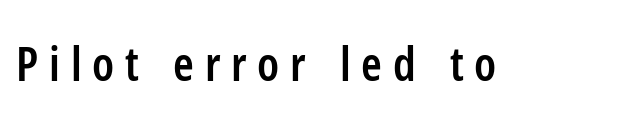
Observe the absence of serifs on each vertical stroke in this sample. Underlining? Definitely not there. You can tell it's not italic because the verticals are truly vertical. The face used here is proportionally spaced, like ordinary book or web type. Caption: semibold face, moderately heavy strokes.
